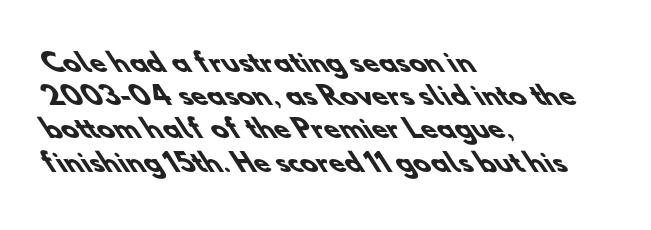
{"bold": "yes", "underline": "no", "align": "left", "line_spacing": "normal", "line_spacing_ratio": 1.33, "letter_spacing": "normal", "letter_spacing_em": 0.0, "glyph_px": 25}
